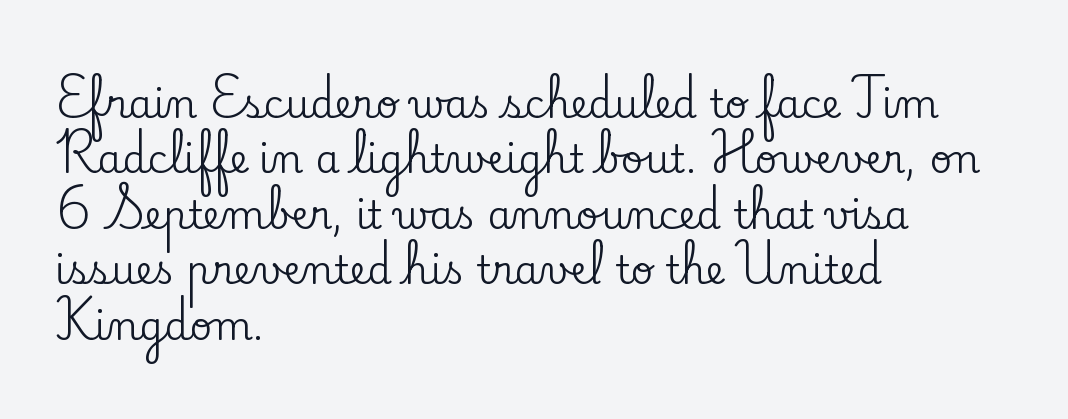
Q: Is the text italic (slanted)? A: No, it is upright.
Q: Is the typeface a serif or a sans-serif typeface? A: Serif.
Q: Is the text underlined? A: No.
Q: How is the paragraph aligned? A: Left-aligned.
Q: Is the spacing between letters normal or unusually wide? A: Normal.
Q: Is the spacing between lines tight, normal or loose? A: Normal.
Q: Width (condensed, normal, or wide)? A: Normal.
Q: Stroke contrast? A: Low.
Q: x-height? A: Small.
Q: Monospaced? A: No.
